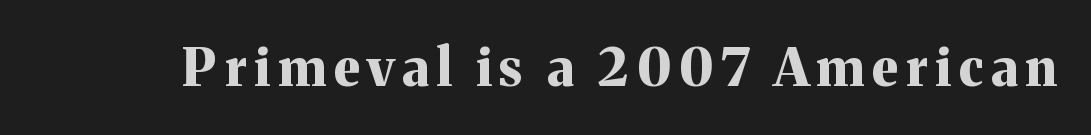
The image shows 52 px bold serif type, upright; set not underlined; medium stroke contrast and a medium x-height.
